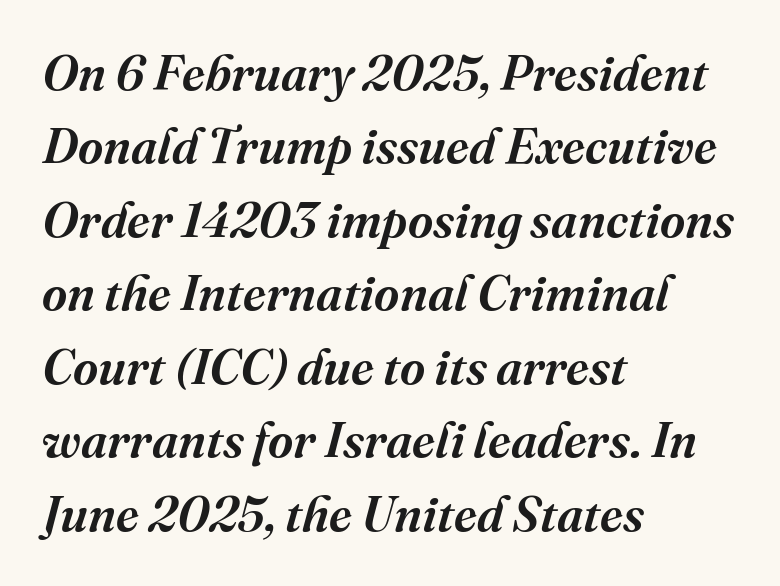
The image shows 49 px semibold serif type, italic (leaning right); set left-aligned, normal line spacing (1.5x), normal letter spacing, not underlined; medium stroke contrast and a medium x-height.
